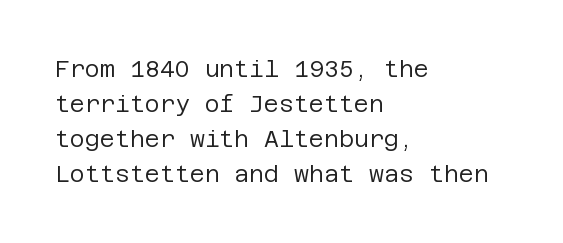
Weight: not bold — regular or lighter. The typesetter chose a ragged-right arrangement here. Each new line begins a customary step beneath the previous one. You could call the tracking neutral — neither tight nor loose. Only glyphs here, with clear space below each row. You can tell it's not italic because the verticals are truly vertical.
